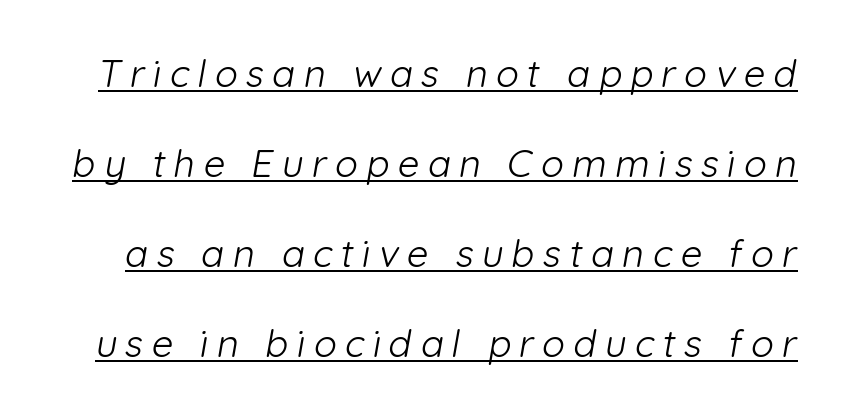
Somebody hit Ctrl+U on this one — the words are underlined. Compared with a typical body face, this is equally light or lighter still. These lines have a slow, spaced-out rhythm from letter to letter. Loosely led — the rows are spread out.
